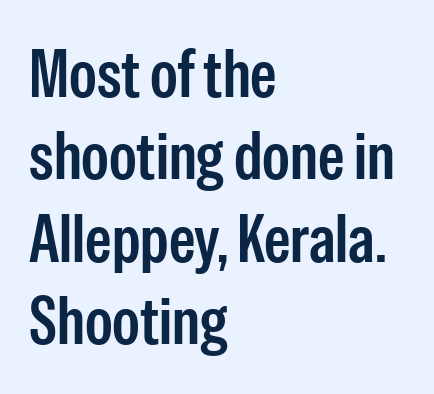
Q: Is the text bold? A: Semi-bold.
Q: Is the text italic (slanted)? A: No, it is upright.
Q: Is the typeface a serif or a sans-serif typeface? A: Sans-serif.
Q: Is the text underlined? A: No.
Q: How is the paragraph aligned? A: Left-aligned.
Q: Is the spacing between letters normal or unusually wide? A: Normal.
Q: Width (condensed, normal, or wide)? A: Condensed.
Q: Stroke contrast? A: Low.
Q: x-height? A: Medium.
Q: Monospaced? A: No.
